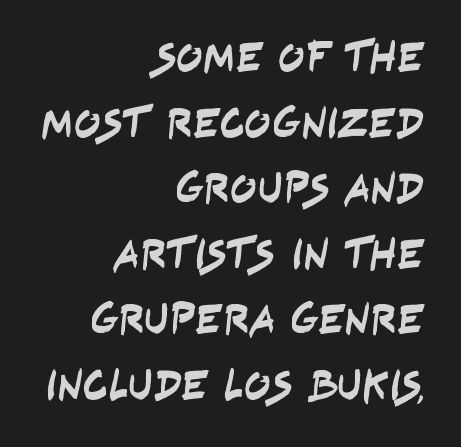
{"serif": "no", "width": "condensed", "stroke_contrast": "low", "x_height": "large", "monospaced": "no", "underline": "no", "align": "right", "line_spacing": "normal", "line_spacing_ratio": 1.49, "letter_spacing": "normal", "letter_spacing_em": 0.0, "glyph_px": 44}
